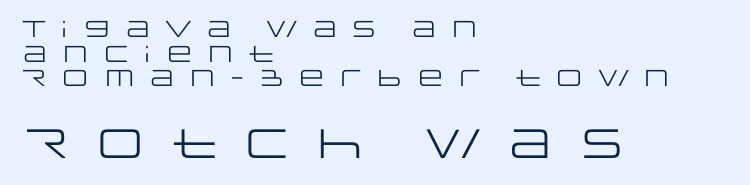
Q: Is the text bold? A: No.
Q: Is the text italic (slanted)? A: No, it is upright.
Q: Is the typeface a serif or a sans-serif typeface? A: Sans-serif.
Q: Is the text underlined? A: No.
Q: How is the paragraph aligned? A: Left-aligned.
Q: Is the spacing between letters normal or unusually wide? A: Unusually wide.
Q: Is the spacing between lines tight, normal or loose? A: Tight.
Q: Which block of text is set in a larger size, the first (top) or the second (bottom)? A: The second (bottom) one.
Q: Width (condensed, normal, or wide)? A: Wide.
Q: Stroke contrast? A: Low.
Q: x-height? A: Large.
Q: Monospaced? A: No.
